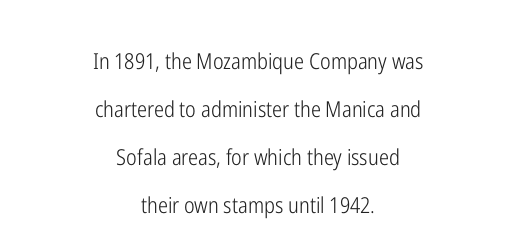
The line texture is even and compact thanks to regular tracking. Underlining? Definitely not there. Teacher's note: observe the equal gaps on both sides — that is centered alignment. These glyphs show unthickened strokes, regular width or finer. This is roman type, the default non-slanted kind. Vertical spacing — loose.
